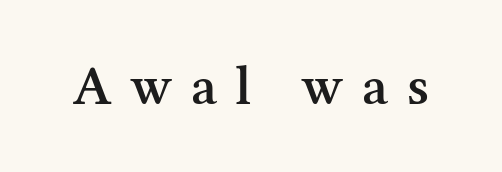
Is this a fixed-width face? No — the glyphs have proportional, varying widths. Emphasis by weight is partial: semibold. In terms of letterform style, serifs are clearly present. Short note: letters widely spaced.
